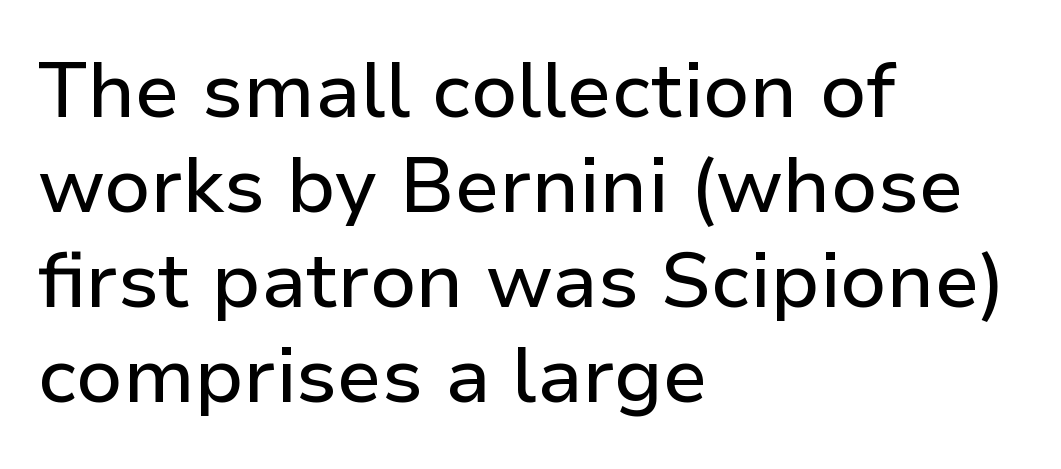
Q: Is the text italic (slanted)? A: No, it is upright.
Q: Is the typeface a serif or a sans-serif typeface? A: Sans-serif.
Q: Is the text underlined? A: No.
Q: How is the paragraph aligned? A: Left-aligned.
Q: Is the spacing between letters normal or unusually wide? A: Normal.
Q: Width (condensed, normal, or wide)? A: Normal.
Q: Stroke contrast? A: Low.
Q: x-height? A: Medium.
Q: Monospaced? A: No.
